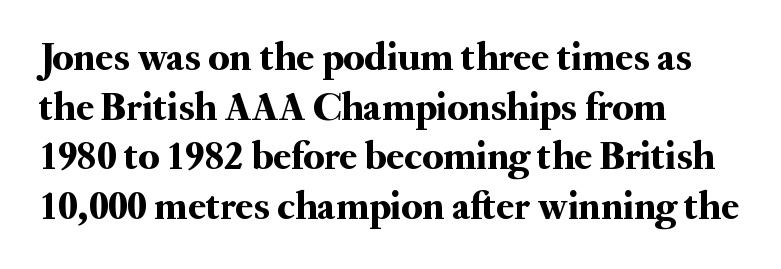
{"serif": "yes", "italic": "no", "width": "normal", "stroke_contrast": "medium", "x_height": "small", "monospaced": "no", "underline": "no", "align": "left", "line_spacing_ratio": 1.21, "letter_spacing": "normal", "letter_spacing_em": 0.0, "glyph_px": 41}
